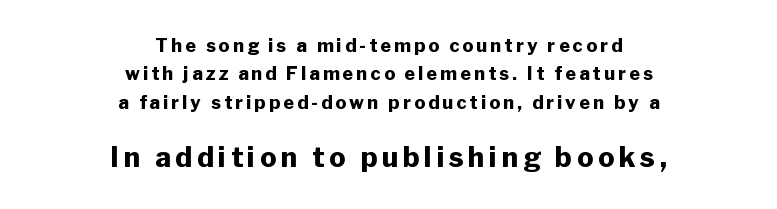
Q: Is the text bold? A: Yes.
Q: Is the text italic (slanted)? A: No, it is upright.
Q: Is the text underlined? A: No.
Q: How is the paragraph aligned? A: Centered.
Q: Is the spacing between lines tight, normal or loose? A: Normal.
Q: Which block of text is set in a larger size, the first (top) or the second (bottom)? A: The second (bottom) one.
